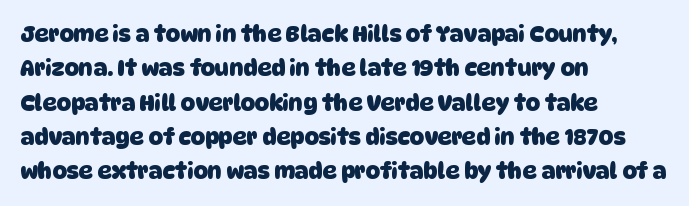
The image shows 22 px bold type; set left-aligned, normal line spacing (1.56x), normal letter spacing, not underlined.
